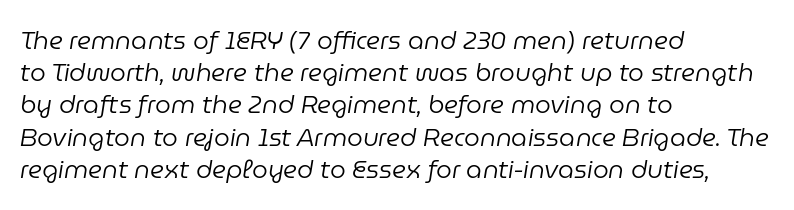
Q: Is the text bold? A: No.
Q: Is the text italic (slanted)? A: Yes, it leans right by about 9 degrees.
Q: Is the text underlined? A: No.
Q: How is the paragraph aligned? A: Left-aligned.
Q: Is the spacing between letters normal or unusually wide? A: Normal.
Q: Is the spacing between lines tight, normal or loose? A: Normal.
